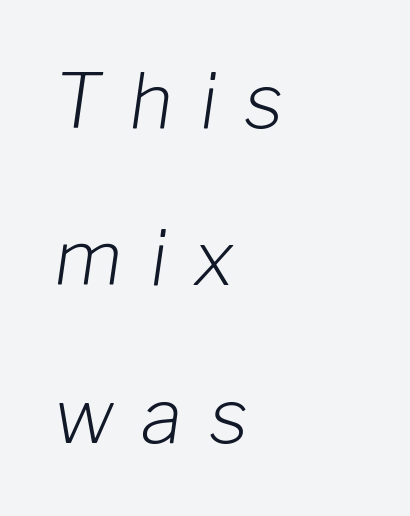
Q: Is the text bold? A: No.
Q: Is the text italic (slanted)? A: Yes, it leans right by about 8 degrees.
Q: Is the text underlined? A: No.
Q: How is the paragraph aligned? A: Left-aligned.
Q: Is the spacing between letters normal or unusually wide? A: Unusually wide.
Q: Is the spacing between lines tight, normal or loose? A: Loose.
Q: Width (condensed, normal, or wide)? A: Normal.
Q: Stroke contrast? A: Low.
Q: x-height? A: Medium.
Q: Monospaced? A: No.
